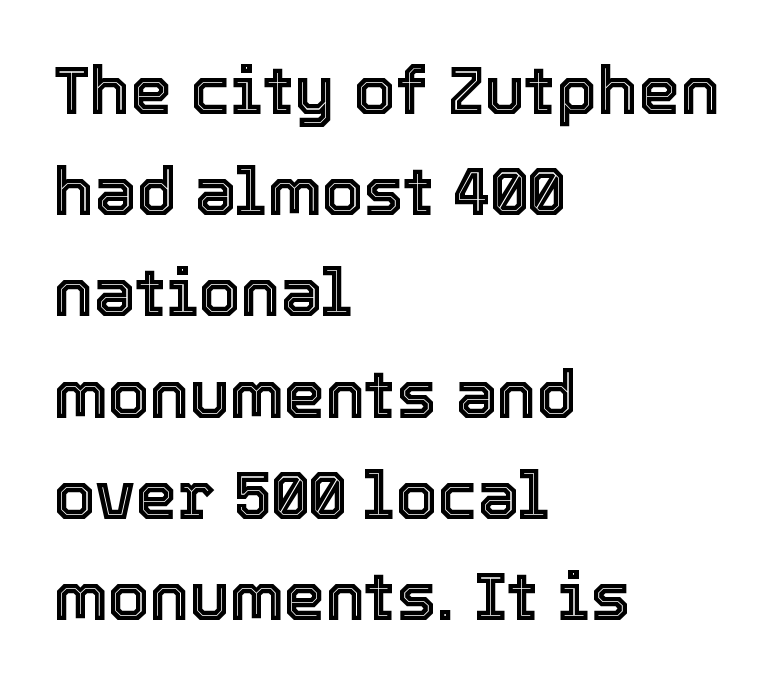
The image shows 67 px text type, upright; set left-aligned, normal line spacing (1.51x), normal letter spacing, not underlined; a medium x-height.
